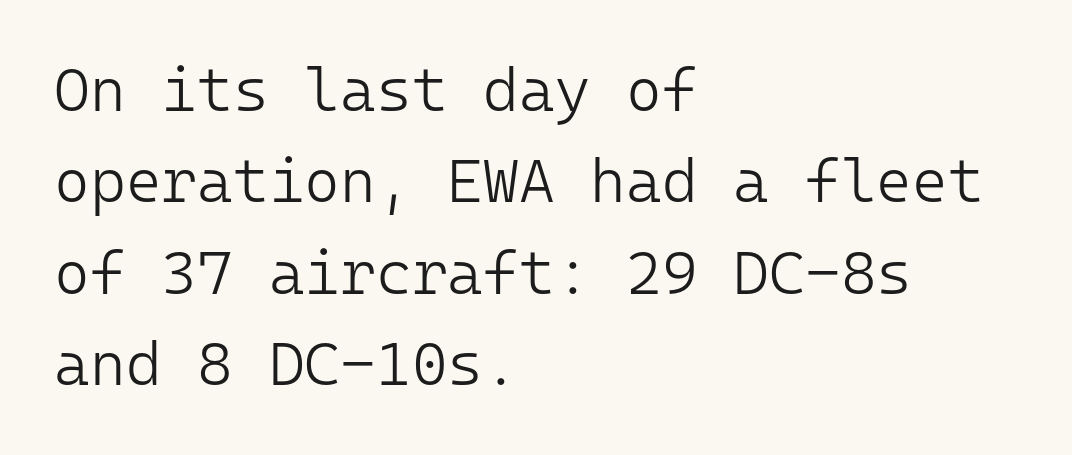
{"serif": "no", "italic": "no", "bold": "no", "weight": "light", "width": "normal", "stroke_contrast": "low", "x_height": "medium", "monospaced": "yes", "underline": "no", "align": "left", "line_spacing": "normal", "line_spacing_ratio": 1.5, "letter_spacing": "normal", "letter_spacing_em": 0.0, "glyph_px": 61}
